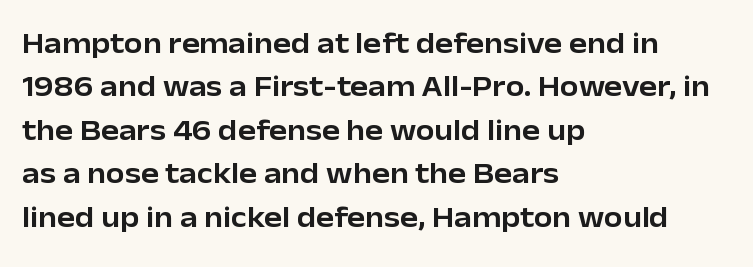
The image shows 30 px sans-serif type, upright; set left-aligned, normal line spacing (1.45x), normal letter spacing, not underlined; low stroke contrast and a medium x-height.
